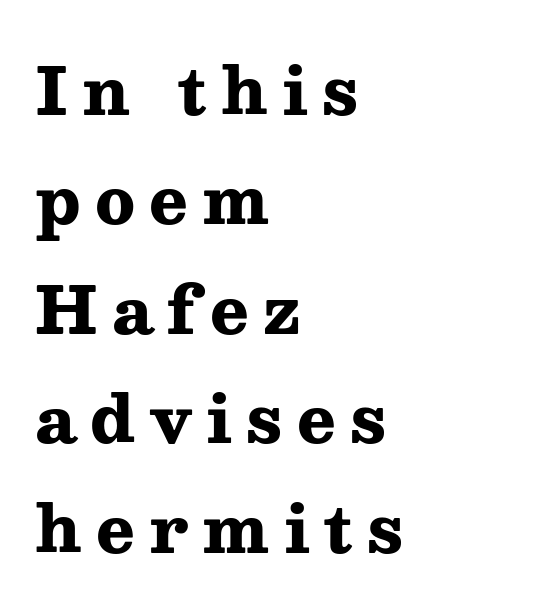
{"serif": "yes", "italic": "no", "bold": "yes", "weight": "heavy", "width": "wide", "stroke_contrast": "medium", "x_height": "medium", "monospaced": "no", "underline": "no", "align": "left", "line_spacing_ratio": 1.71, "letter_spacing": "wide", "letter_spacing_em": 0.22, "glyph_px": 64}
